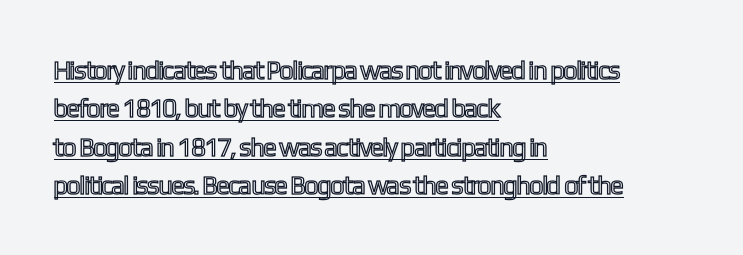
The image shows 26 px text type, upright; set left-aligned, normal line spacing (1.48x), normal letter spacing, underlined.
